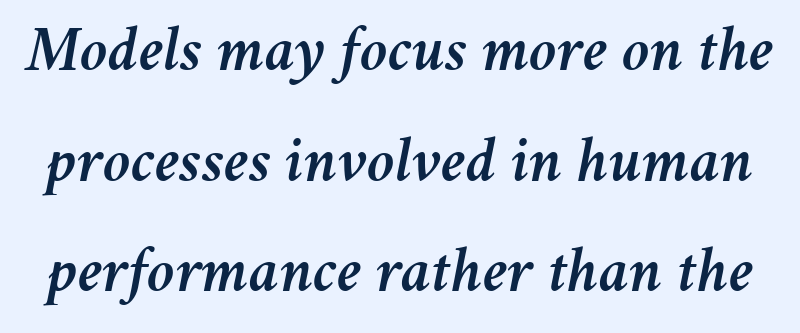
Q: Is the text italic (slanted)? A: Yes, it leans right by about 11 degrees.
Q: Is the text underlined? A: No.
Q: Is the spacing between letters normal or unusually wide? A: Normal.
Q: Width (condensed, normal, or wide)? A: Normal.
Q: Stroke contrast? A: Medium.
Q: x-height? A: Medium.
Q: Monospaced? A: No.
